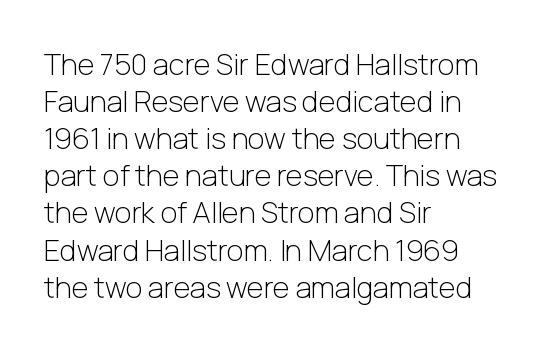
Q: Is the text bold? A: No.
Q: Is the text italic (slanted)? A: No, it is upright.
Q: Is the typeface a serif or a sans-serif typeface? A: Sans-serif.
Q: Is the text underlined? A: No.
Q: How is the paragraph aligned? A: Left-aligned.
Q: Is the spacing between letters normal or unusually wide? A: Normal.
Q: Is the spacing between lines tight, normal or loose? A: Normal.
Q: Width (condensed, normal, or wide)? A: Normal.
Q: Stroke contrast? A: Low.
Q: x-height? A: Medium.
Q: Monospaced? A: No.
